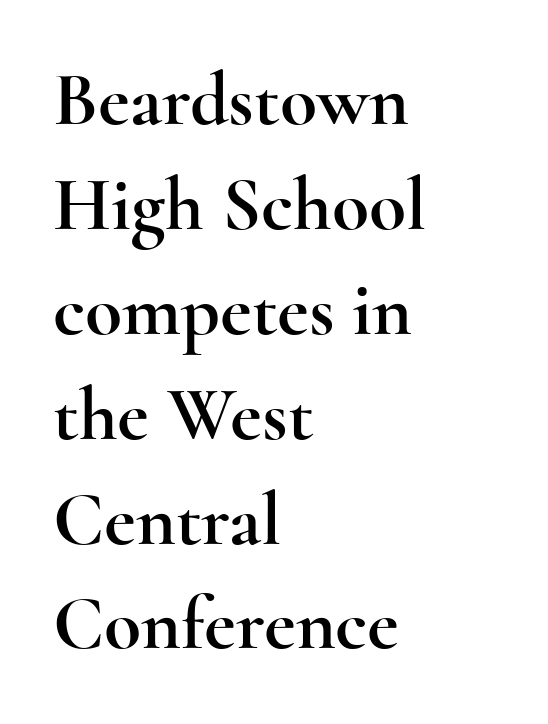
The image shows 76 px wide serif type, upright; set left-aligned, normal line spacing (1.38x), normal letter spacing, not underlined; a small x-height.
